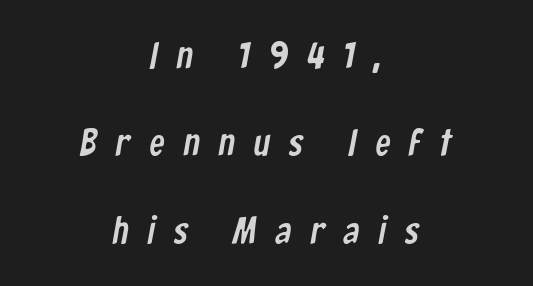
The image shows 38 px condensed sans-serif type; set centered, loose line spacing (2.3x), unusually wide letter spacing (+0.5 em), not underlined; low stroke contrast and a medium x-height.
